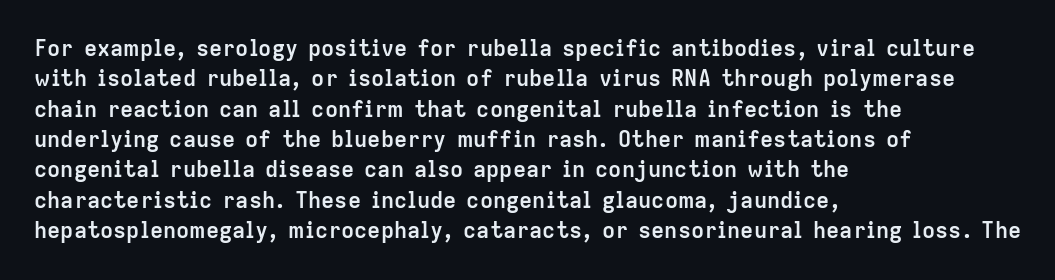
The image shows 22 px bold type, upright; set left-aligned, normal line spacing (1.38x), normal letter spacing, not underlined.
